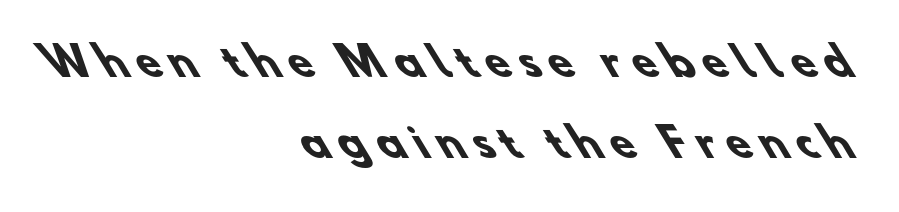
Q: Is the text bold? A: Yes.
Q: Is the typeface a serif or a sans-serif typeface? A: Sans-serif.
Q: Is the text underlined? A: No.
Q: How is the paragraph aligned? A: Right-aligned.
Q: Is the spacing between letters normal or unusually wide? A: Unusually wide.
Q: Is the spacing between lines tight, normal or loose? A: Loose.
Q: Width (condensed, normal, or wide)? A: Normal.
Q: Stroke contrast? A: Low.
Q: x-height? A: Small.
Q: Monospaced? A: No.
